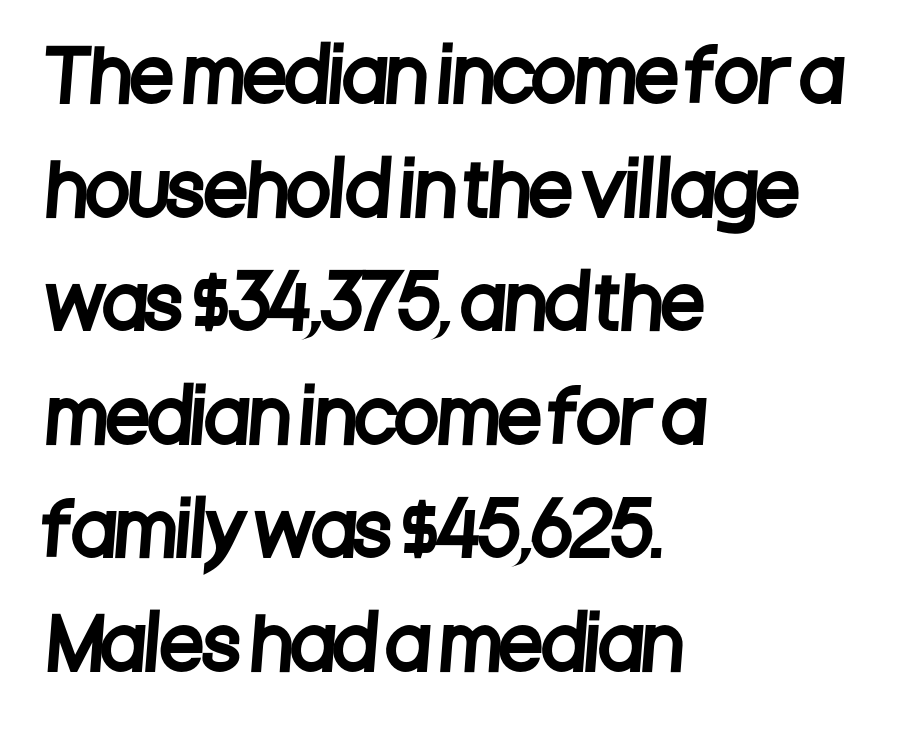
The image shows 71 px condensed sans-serif type; set left-aligned, normal line spacing (1.6x), normal letter spacing, not underlined; low stroke contrast and a large x-height.
